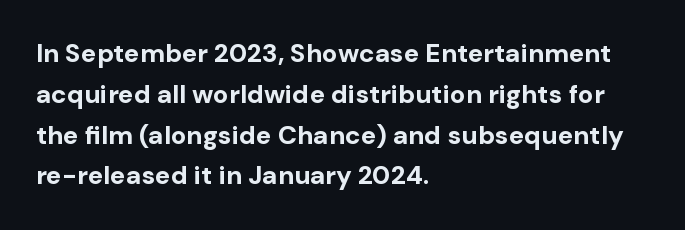
A dark, heavy texture on the line: the type is bold. Characters follow at the spacing the type designer built in. The designer left line spacing at the default. Unmarked baselines from the first word to the last. Posture: vertical.
